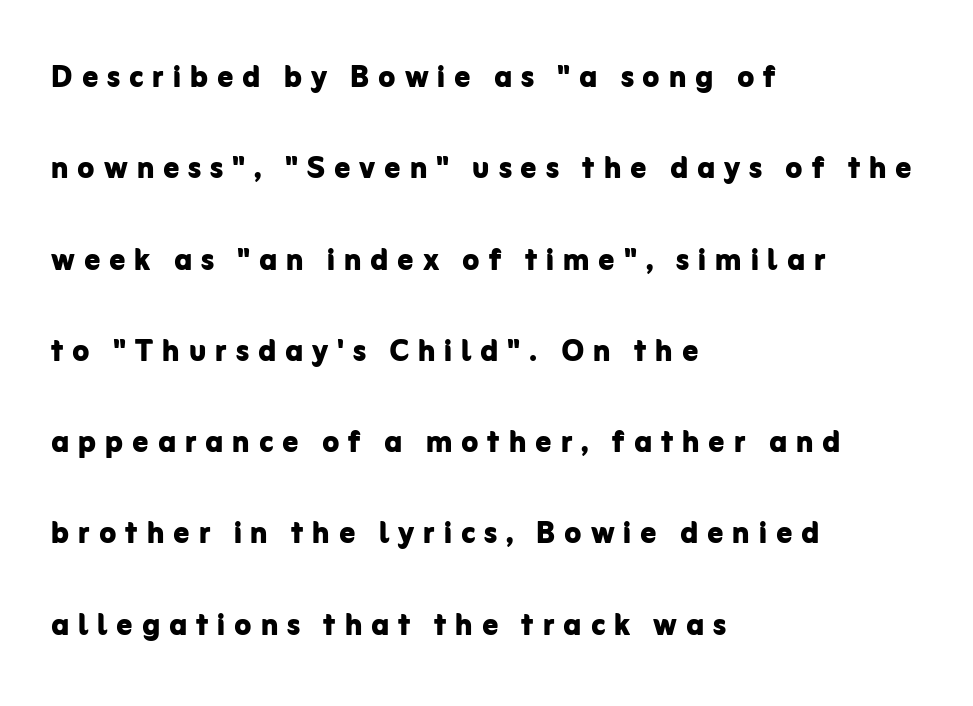
{"serif": "no", "italic": "no", "bold": "yes", "weight": "bold", "width": "normal", "stroke_contrast": "low", "x_height": "medium", "monospaced": "no", "underline": "no", "align": "left", "line_spacing": "loose", "line_spacing_ratio": 2.34, "letter_spacing": "wide", "letter_spacing_em": 0.23, "glyph_px": 39}
